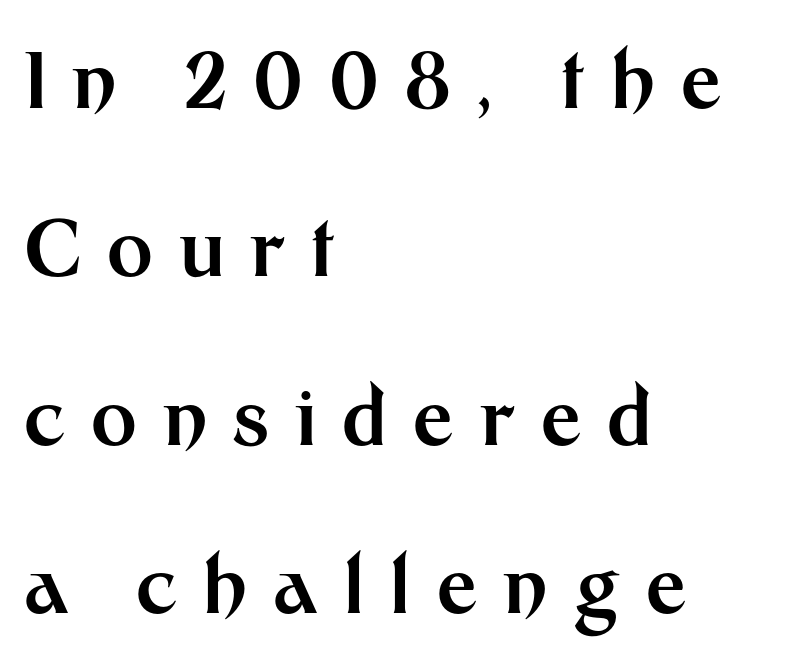
{"serif": "no", "italic": "no", "bold": "yes", "weight": "bold", "width": "normal", "stroke_contrast": "medium", "x_height": "medium", "monospaced": "no", "underline": "no", "align": "left", "line_spacing": "loose", "line_spacing_ratio": 2.16, "letter_spacing": "wide", "letter_spacing_em": 0.33, "glyph_px": 78}
